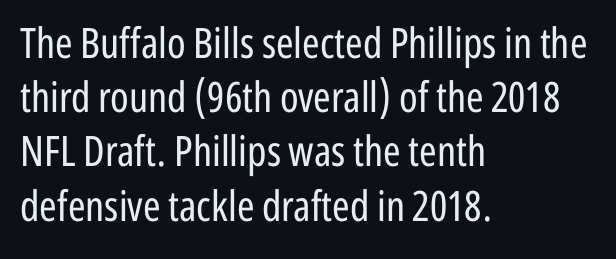
The image shows 42 px regular-weight, condensed sans-serif type, upright; set left-aligned, normal line spacing (1.29x), normal letter spacing, not underlined; low stroke contrast and a medium x-height.
